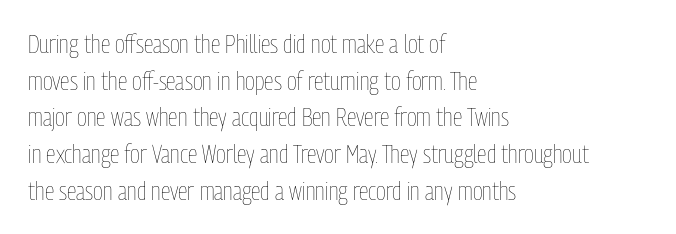
{"italic": "no", "bold": "no", "underline": "no", "align": "left", "line_spacing": "normal", "line_spacing_ratio": 1.47, "letter_spacing": "normal", "letter_spacing_em": 0.0, "glyph_px": 25}
